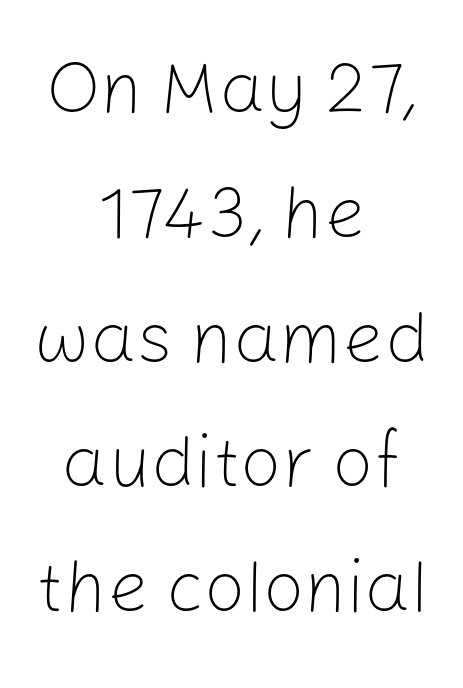
The image shows 73 px light sans-serif type, upright; set centered, line spacing 1.71x, normal letter spacing, not underlined; low stroke contrast and a medium x-height.
